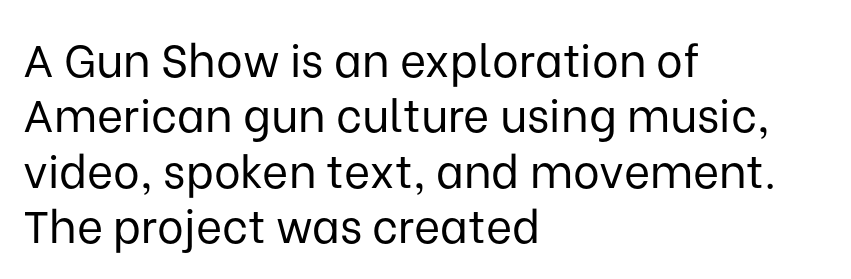
{"serif": "no", "italic": "no", "bold": "no", "weight": "regular", "width": "normal", "stroke_contrast": "low", "x_height": "medium", "monospaced": "no", "underline": "no", "align": "left", "line_spacing_ratio": 1.23, "letter_spacing": "normal", "letter_spacing_em": 0.0, "glyph_px": 45}
